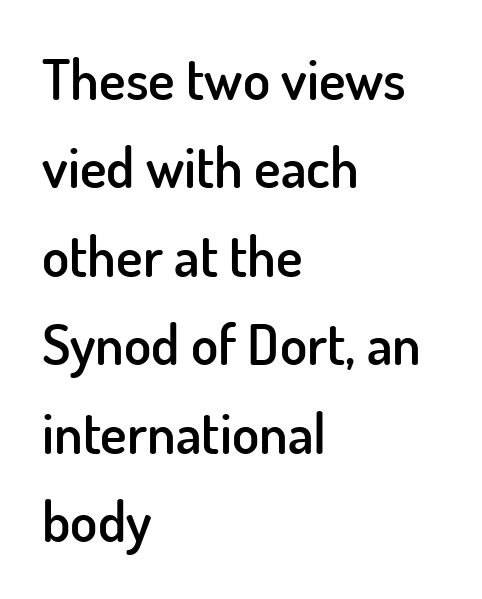
Q: Is the text bold? A: Semi-bold.
Q: Is the text italic (slanted)? A: No, it is upright.
Q: Is the typeface a serif or a sans-serif typeface? A: Sans-serif.
Q: Is the text underlined? A: No.
Q: How is the paragraph aligned? A: Left-aligned.
Q: Is the spacing between letters normal or unusually wide? A: Normal.
Q: Is the spacing between lines tight, normal or loose? A: Normal.
Q: Width (condensed, normal, or wide)? A: Normal.
Q: Stroke contrast? A: Low.
Q: x-height? A: Small.
Q: Monospaced? A: No.
